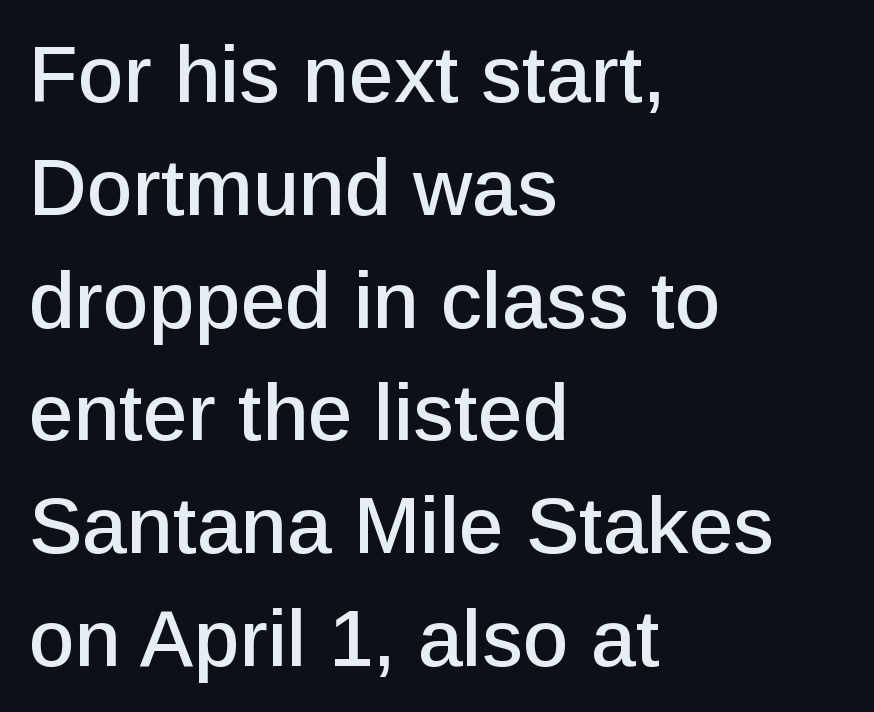
The image shows 80 px sans-serif type, upright; set left-aligned, normal line spacing (1.41x), normal letter spacing, not underlined; low stroke contrast and a medium x-height.
